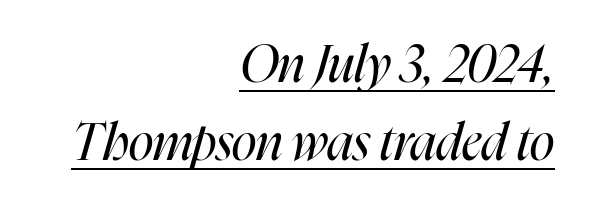
Q: Is the text bold? A: No.
Q: Is the text italic (slanted)? A: Yes, it leans right by about 16 degrees.
Q: Is the text underlined? A: Yes.
Q: How is the paragraph aligned? A: Right-aligned.
Q: Is the spacing between letters normal or unusually wide? A: Normal.
Q: Is the spacing between lines tight, normal or loose? A: Normal.
Q: Width (condensed, normal, or wide)? A: Condensed.
Q: Stroke contrast? A: High.
Q: x-height? A: Medium.
Q: Monospaced? A: No.
